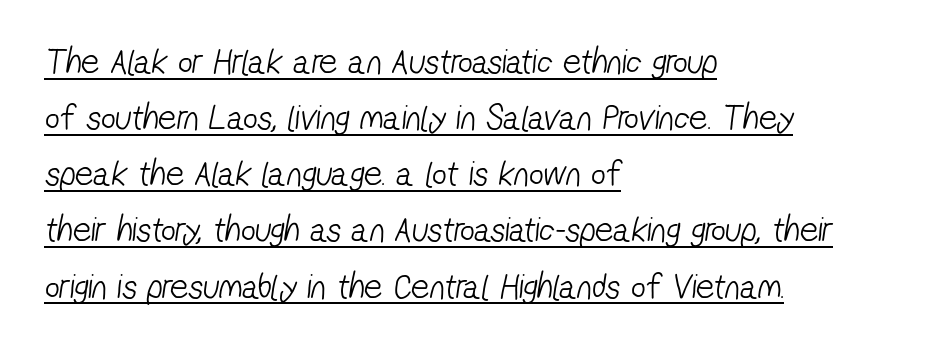
No feet cap the strokes, marking this as sans-serif type. These lines are rendered in a variable-pitch font. Reading down the block, your eye returns to a fixed left position each line. Tracking value appears to be zero — textbook default spacing. Students, observe: this is what conventionally led text looks like.
